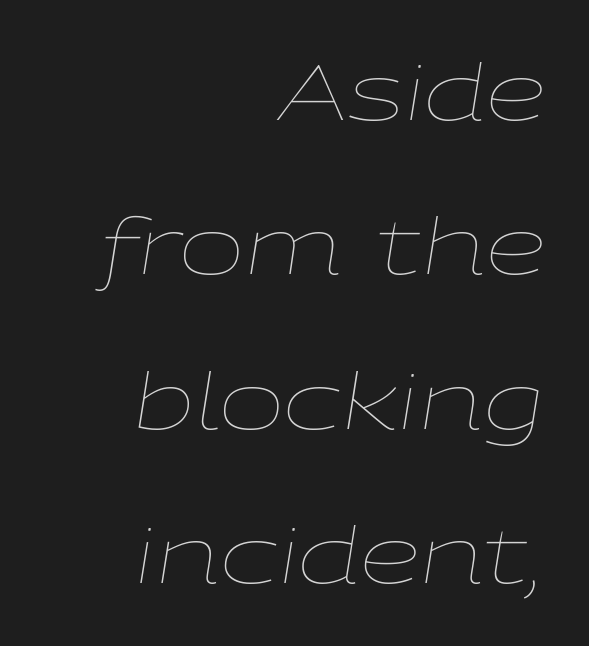
The image shows 78 px thin, wide type, italic (leaning right); set right-aligned, loose line spacing (1.98x), normal letter spacing, not underlined; low stroke contrast and a medium x-height.
